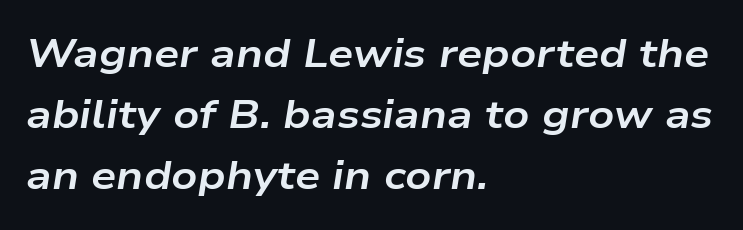
The image shows 40 px bold, wide type, italic (leaning right); set left-aligned, normal line spacing (1.52x), normal letter spacing, not underlined; low stroke contrast and a medium x-height.
